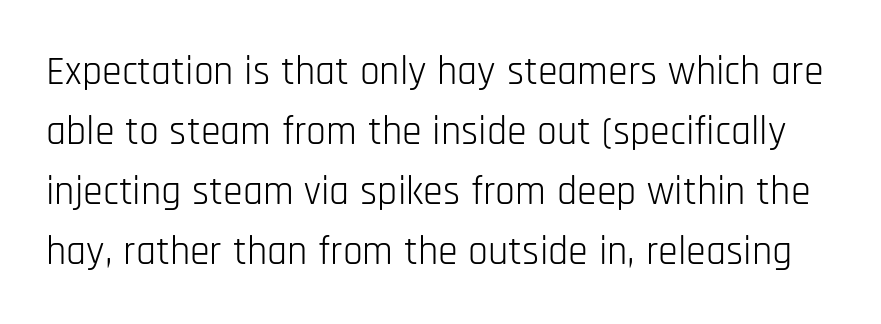
Q: Is the text bold? A: No.
Q: Is the text italic (slanted)? A: No, it is upright.
Q: Is the typeface a serif or a sans-serif typeface? A: Sans-serif.
Q: Is the text underlined? A: No.
Q: Is the spacing between letters normal or unusually wide? A: Normal.
Q: Is the spacing between lines tight, normal or loose? A: Normal.
Q: Width (condensed, normal, or wide)? A: Condensed.
Q: Stroke contrast? A: Low.
Q: x-height? A: Large.
Q: Monospaced? A: No.
